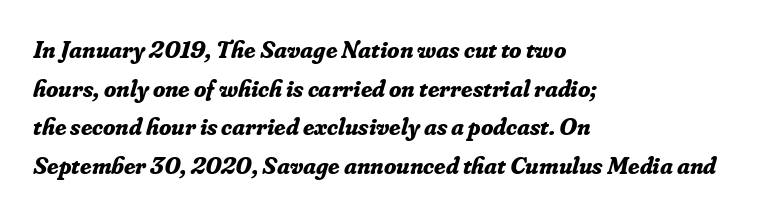
The image shows 25 px bold type, italic (leaning right); set left-aligned, normal line spacing (1.55x), normal letter spacing, not underlined.
